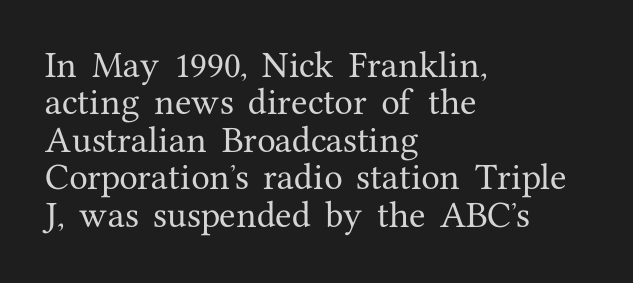
These lines are rendered in a variable-pitch font. These lines stack with their left ends in a neat column. Observe the ordinary spacing: letters are neighbours, not strangers. Successive baselines arrive at the customary interval.
